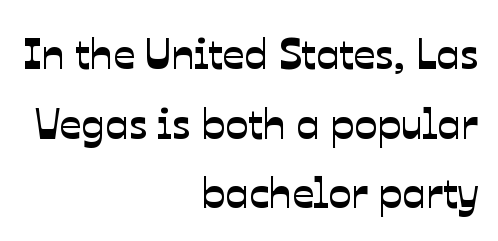
Regarding serifs, this sample does without them. This sample is right-justified, so line beginnings fall wherever the words allow. The letters advance in unequal steps, a hallmark of proportional type. The passage shown has conventional tracking throughout. Descenders are the only things crossing below the line.
